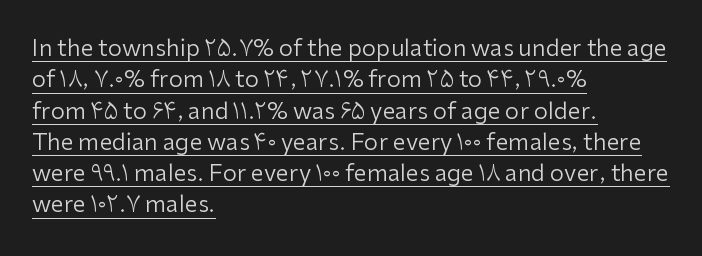
Q: Is the text bold? A: No.
Q: Is the text italic (slanted)? A: No, it is upright.
Q: Is the text underlined? A: Yes.
Q: How is the paragraph aligned? A: Left-aligned.
Q: Is the spacing between letters normal or unusually wide? A: Normal.
Q: Is the spacing between lines tight, normal or loose? A: Normal.
